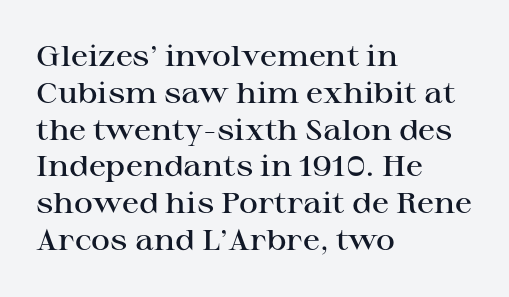
The image shows 29 px semibold, wide serif type, upright; set left-aligned, normal line spacing (1.27x), normal letter spacing, not underlined; high stroke contrast and a medium x-height.
